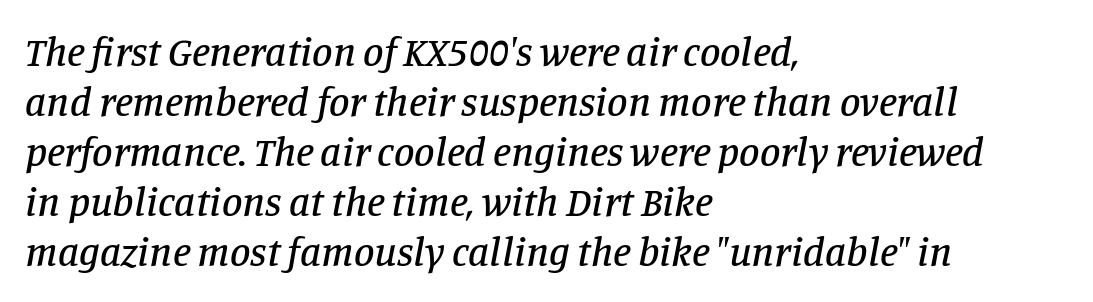
Q: Is the text italic (slanted)? A: Yes, it leans right by about 11 degrees.
Q: Is the typeface a serif or a sans-serif typeface? A: Serif.
Q: Is the text underlined? A: No.
Q: How is the paragraph aligned? A: Left-aligned.
Q: Is the spacing between letters normal or unusually wide? A: Normal.
Q: Width (condensed, normal, or wide)? A: Normal.
Q: Stroke contrast? A: Low.
Q: x-height? A: Large.
Q: Monospaced? A: No.
